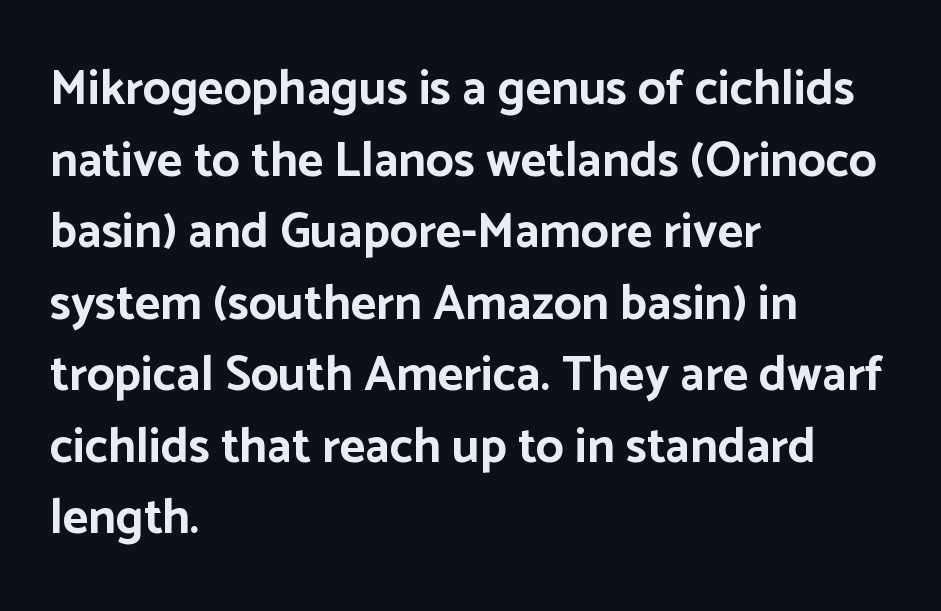
Nope, no serifs anywhere on these letters. Typeset ragged right — the left edge is the straight one. Posture: straight, roman, zero tilt. Weight: bold. Descenders hang freely into open space.
